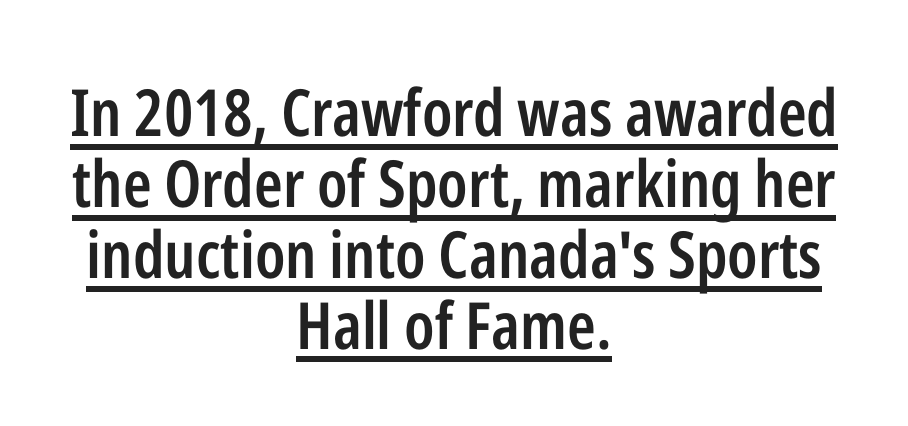
Q: Is the text bold? A: Semi-bold.
Q: Is the text italic (slanted)? A: No, it is upright.
Q: Is the typeface a serif or a sans-serif typeface? A: Sans-serif.
Q: Is the text underlined? A: Yes.
Q: How is the paragraph aligned? A: Centered.
Q: Is the spacing between letters normal or unusually wide? A: Normal.
Q: Is the spacing between lines tight, normal or loose? A: Tight.
Q: Width (condensed, normal, or wide)? A: Condensed.
Q: Stroke contrast? A: Low.
Q: x-height? A: Medium.
Q: Monospaced? A: No.
